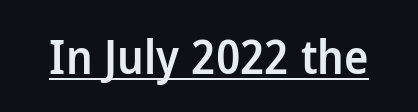
Q: Is the text bold? A: Semi-bold.
Q: Is the text italic (slanted)? A: No, it is upright.
Q: Is the typeface a serif or a sans-serif typeface? A: Sans-serif.
Q: Is the text underlined? A: Yes.
Q: Is the spacing between letters normal or unusually wide? A: Normal.
Q: Width (condensed, normal, or wide)? A: Normal.
Q: Stroke contrast? A: Low.
Q: x-height? A: Medium.
Q: Monospaced? A: No.
